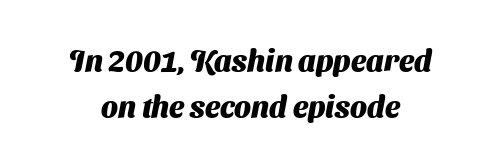
The image shows 30 px heavy sans-serif type; set normal line spacing (1.55x), normal letter spacing, not underlined; medium stroke contrast and a medium x-height.
